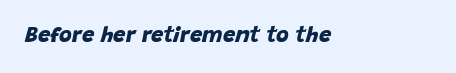
{"bold": "yes", "underline": "no", "letter_spacing": "normal", "letter_spacing_em": 0.0, "glyph_px": 22}
